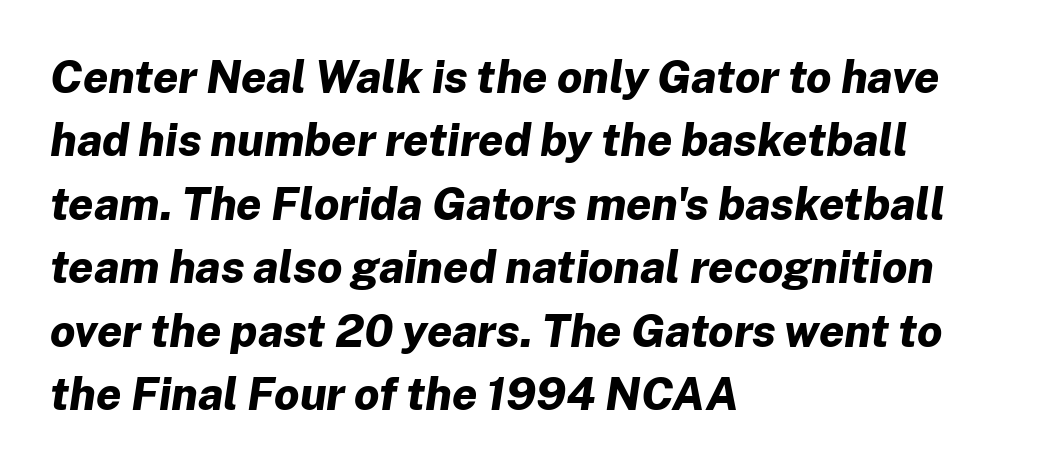
The characters look thick and weighty, a clear bold. Style check: oblique. Horizontally, the lines are justified to the leading edge only. The gap between lines stays unmarked. Is this a fixed-width face? No — the glyphs have proportional, varying widths. Summary of vertical rhythm: regular, with standard interline spacing.
